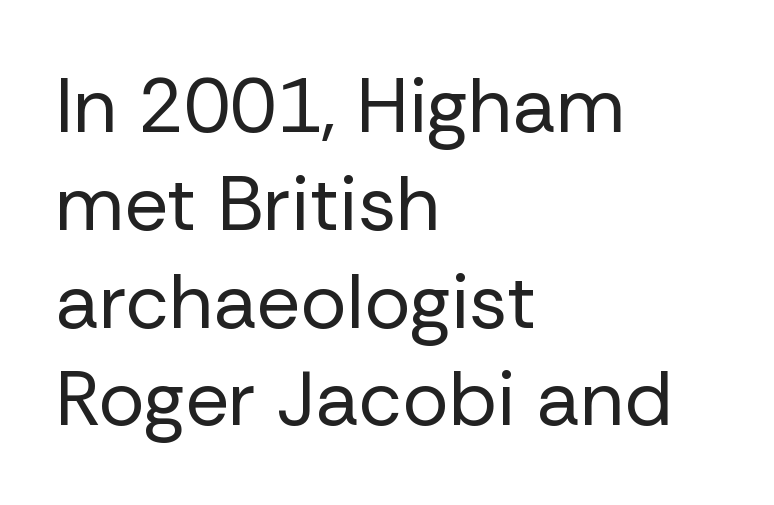
{"serif": "no", "italic": "no", "bold": "no", "weight": "regular", "width": "normal", "stroke_contrast": "low", "x_height": "medium", "monospaced": "no", "underline": "no", "align": "left", "line_spacing": "normal", "line_spacing_ratio": 1.27, "letter_spacing": "normal", "letter_spacing_em": 0.0, "glyph_px": 77}
